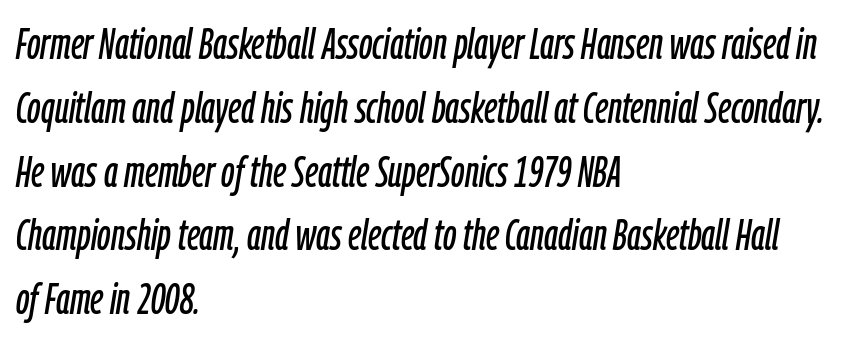
Q: Is the text italic (slanted)? A: Yes, it leans right by about 9 degrees.
Q: Is the text underlined? A: No.
Q: How is the paragraph aligned? A: Left-aligned.
Q: Is the spacing between letters normal or unusually wide? A: Normal.
Q: Is the spacing between lines tight, normal or loose? A: Normal.
Q: Width (condensed, normal, or wide)? A: Condensed.
Q: Stroke contrast? A: Low.
Q: x-height? A: Medium.
Q: Monospaced? A: No.
